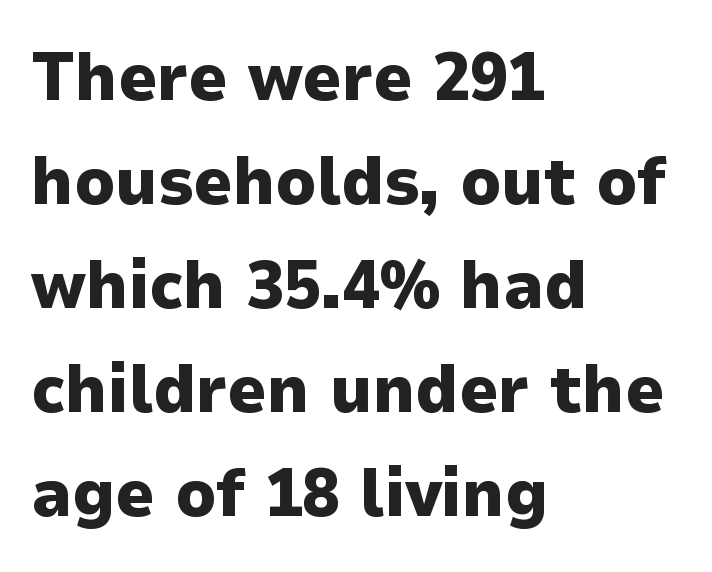
{"serif": "no", "italic": "no", "bold": "yes", "weight": "heavy", "width": "normal", "stroke_contrast": "low", "x_height": "medium", "monospaced": "no", "underline": "no", "align": "left", "line_spacing": "normal", "line_spacing_ratio": 1.53, "letter_spacing": "normal", "letter_spacing_em": 0.0, "glyph_px": 68}
